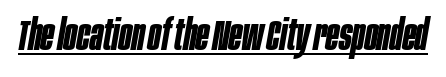
The image shows 42 px bold, condensed type, italic (leaning right); set normal letter spacing, underlined; low stroke contrast and a large x-height.
